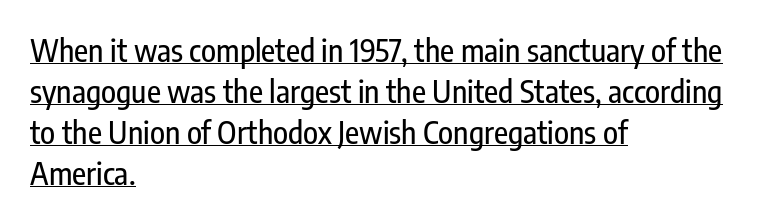
I'd call this a sans setting — the letters go barefoot. This sample keeps an unexceptional amount of space between lines. A continuous stroke trails under the words, as in a hyperlink. The letters stand straight up with perfectly vertical stems. Each line starts at the same left margin while the right side varies.
